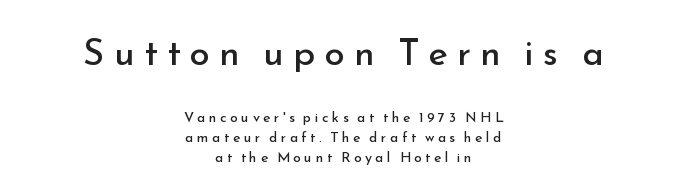
Q: Is the text bold? A: No.
Q: Is the text italic (slanted)? A: No, it is upright.
Q: Is the typeface a serif or a sans-serif typeface? A: Sans-serif.
Q: Is the text underlined? A: No.
Q: How is the paragraph aligned? A: Centered.
Q: Is the spacing between letters normal or unusually wide? A: Unusually wide.
Q: Is the spacing between lines tight, normal or loose? A: Normal.
Q: Which block of text is set in a larger size, the first (top) or the second (bottom)? A: The first (top) one.
Q: Width (condensed, normal, or wide)? A: Normal.
Q: Stroke contrast? A: Low.
Q: x-height? A: Small.
Q: Monospaced? A: No.
